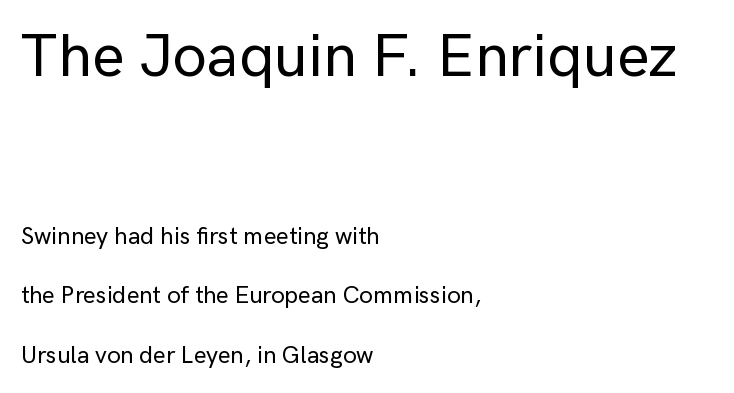
Posture: vertical. Notice the wide empty band between every row — that's loose leading. Characters follow at the spacing the type designer built in. The rendering uses natural spacing where letterforms have individual widths.
